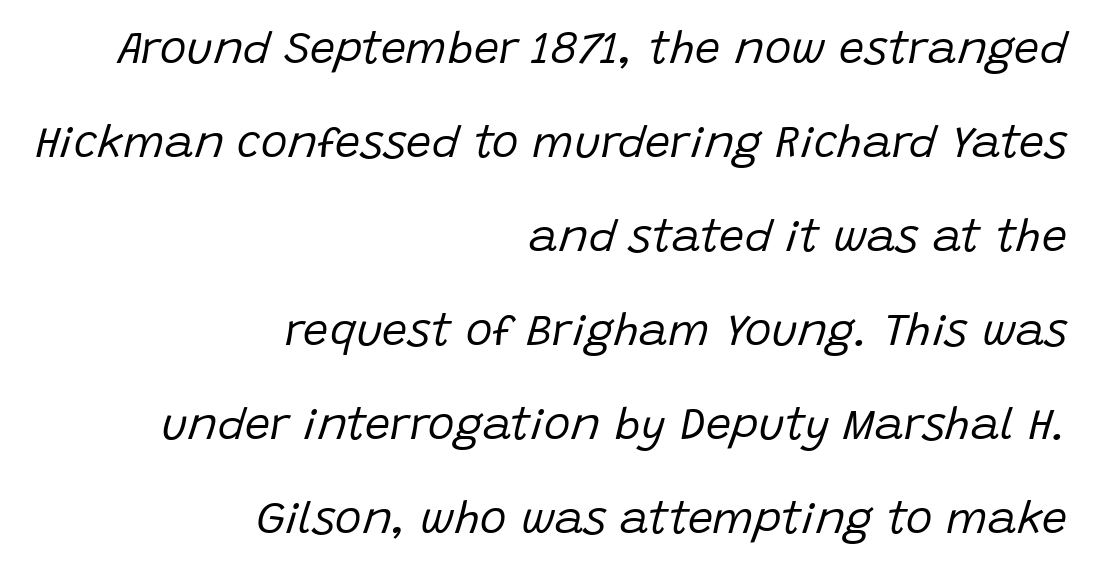
{"italic": "yes", "lean": "right", "slant_degrees": 15, "bold": "no", "weight": "regular", "width": "normal", "stroke_contrast": "low", "x_height": "large", "monospaced": "no", "underline": "no", "align": "right", "line_spacing": "loose", "line_spacing_ratio": 2.09, "letter_spacing": "normal", "letter_spacing_em": 0.0, "glyph_px": 45}
